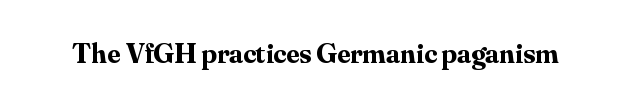
Q: Is the text bold? A: Yes.
Q: Is the text italic (slanted)? A: No, it is upright.
Q: Is the typeface a serif or a sans-serif typeface? A: Serif.
Q: Is the text underlined? A: No.
Q: Is the spacing between letters normal or unusually wide? A: Normal.
Q: Width (condensed, normal, or wide)? A: Normal.
Q: Stroke contrast? A: Medium.
Q: x-height? A: Small.
Q: Monospaced? A: No.
